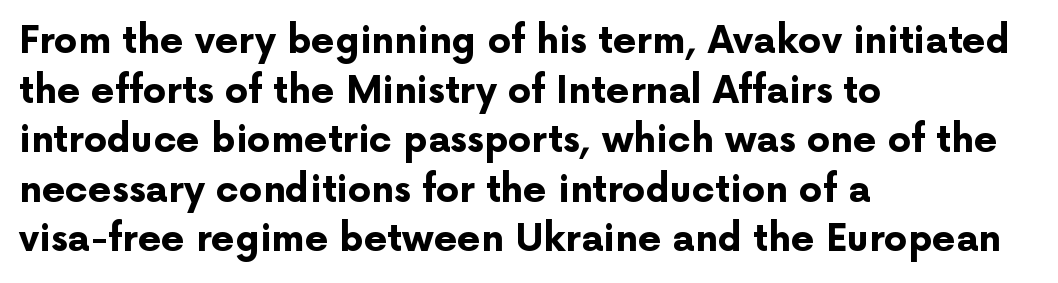
Q: Is the text bold? A: Yes.
Q: Is the text italic (slanted)? A: No, it is upright.
Q: Is the typeface a serif or a sans-serif typeface? A: Sans-serif.
Q: Is the text underlined? A: No.
Q: How is the paragraph aligned? A: Left-aligned.
Q: Is the spacing between letters normal or unusually wide? A: Normal.
Q: Is the spacing between lines tight, normal or loose? A: Normal.
Q: Width (condensed, normal, or wide)? A: Normal.
Q: Stroke contrast? A: Low.
Q: x-height? A: Medium.
Q: Monospaced? A: No.
